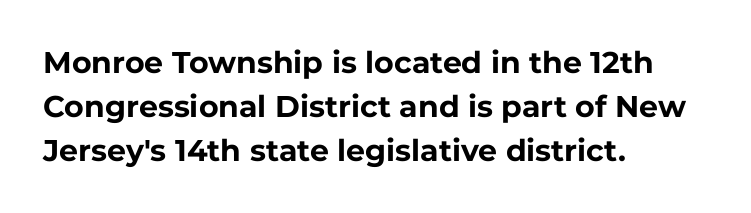
Q: Is the text bold? A: Yes.
Q: Is the text italic (slanted)? A: No, it is upright.
Q: Is the typeface a serif or a sans-serif typeface? A: Sans-serif.
Q: Is the text underlined? A: No.
Q: How is the paragraph aligned? A: Left-aligned.
Q: Is the spacing between letters normal or unusually wide? A: Normal.
Q: Is the spacing between lines tight, normal or loose? A: Normal.
Q: Width (condensed, normal, or wide)? A: Normal.
Q: Stroke contrast? A: Low.
Q: x-height? A: Medium.
Q: Monospaced? A: No.
